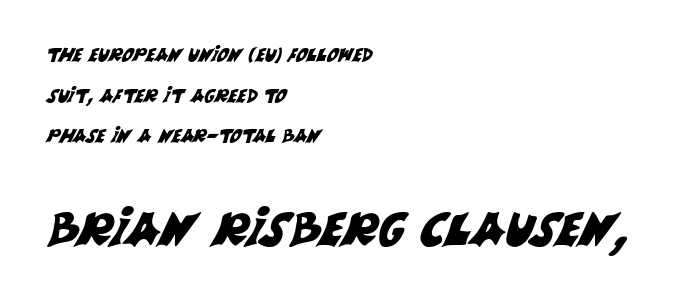
Is this a fixed-width face? No — the glyphs have proportional, varying widths. This layout puts the modest block above and the oversized block below. The specimen omits any rule beneath the text block's lines. Nobody touched the tracking dial on this one. The typesetter chose a ragged-right arrangement here.
